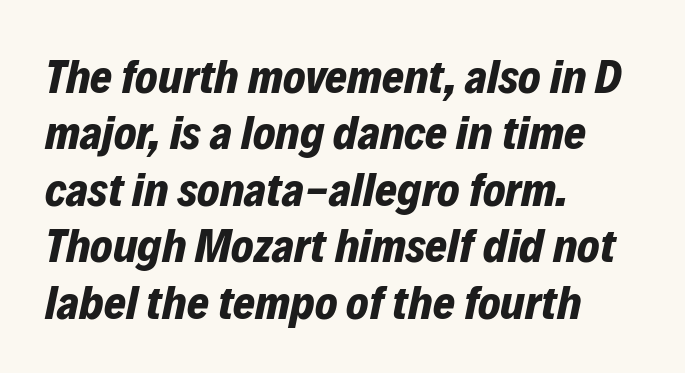
The compositor pushed each line to the left boundary. The face used here is rendered with its standard letterfit. Varying glyph widths throughout — classic text-font behaviour. Each row of text sits above clean, open space.
